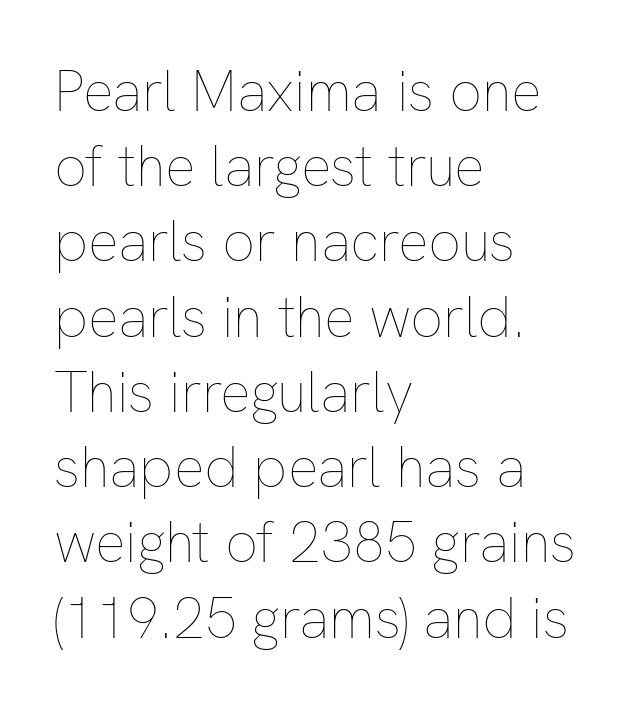
{"italic": "no", "bold": "no", "weight": "thin", "width": "normal", "stroke_contrast": "low", "x_height": "medium", "monospaced": "no", "underline": "no", "align": "left", "line_spacing": "normal", "line_spacing_ratio": 1.32, "letter_spacing": "normal", "letter_spacing_em": 0.0, "glyph_px": 57}
